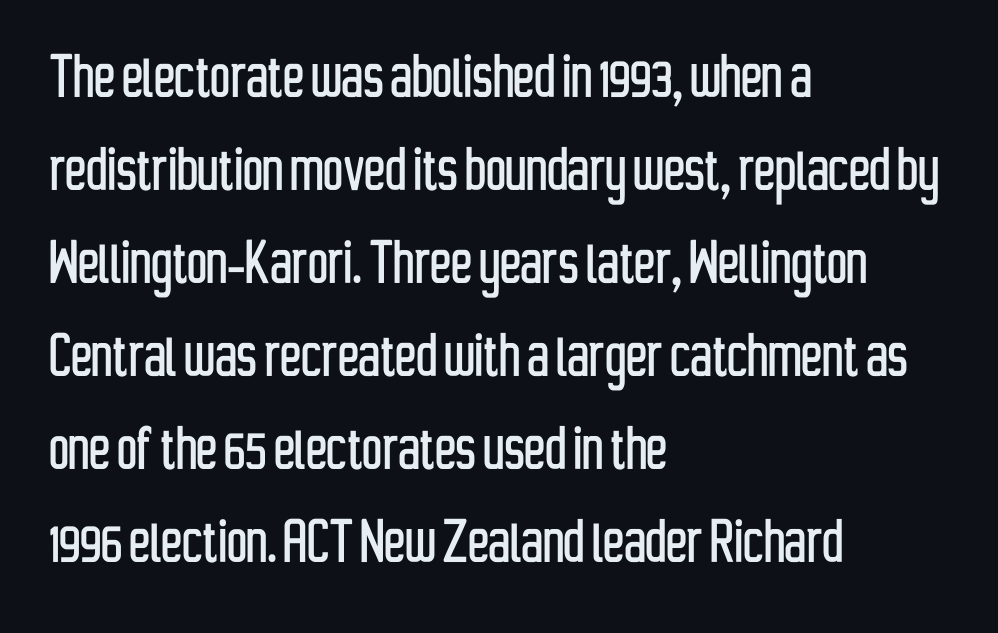
The image shows 70 px condensed sans-serif type, upright; set left-aligned, normal line spacing (1.33x), normal letter spacing, not underlined; low stroke contrast and a medium x-height.
